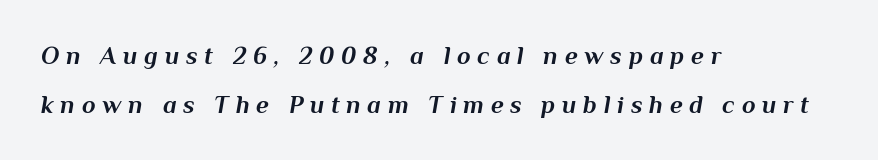
{"italic": "yes", "lean": "right", "slant_degrees": 10, "bold": "yes", "underline": "no", "align": "left", "line_spacing": "loose", "line_spacing_ratio": 1.95, "letter_spacing": "wide", "letter_spacing_em": 0.27, "glyph_px": 25}
